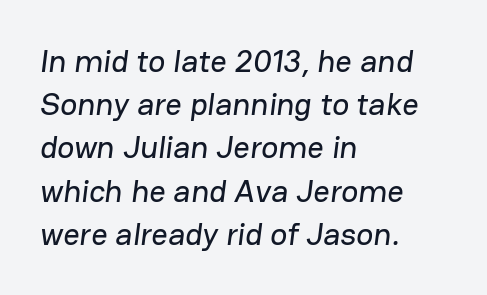
Character widths vary here, with narrow letters taking less room than wide ones. Is the letter spacing exaggerated? No — it looks like the ordinary default. Observe the absence of serifs on each vertical stroke in this sample. Honestly, the row spacing looks completely unremarkable. The baseline area is clear. Caption: multi-line text, flush left, ragged right.
